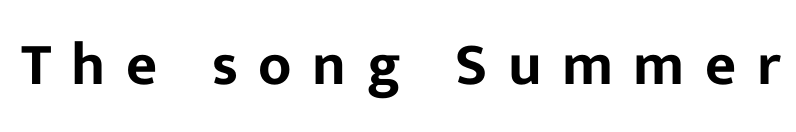
Varying glyph widths throughout — classic text-font behaviour. Tracking here is generous; glyphs stand well apart from one another. This is the regular roman posture of the typeface. The face used here is a sans, in the tradition of grotesques and geometrics. The words here are not underlined.
